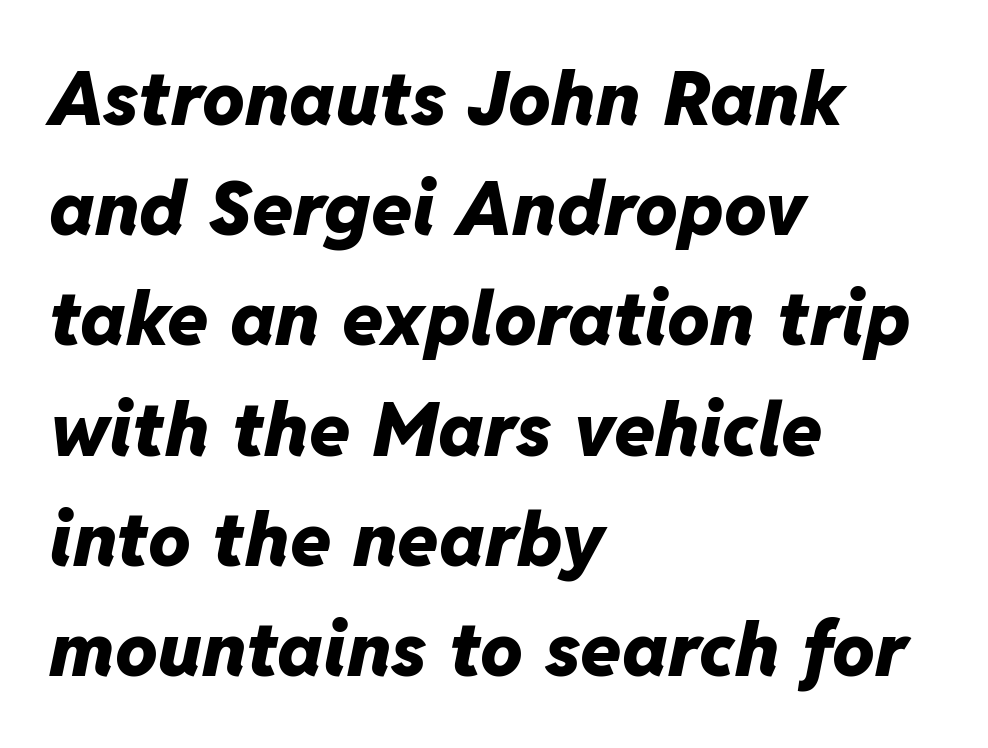
A dark, heavy texture on the line: the type is bold. No word sits above an underline. The paragraph shown leans on its left margin. Whoever set this chose a conventional vertical rhythm. The passage shown is typed in a proportional face where columns would drift. A typesetter would call this zero additional tracking.
